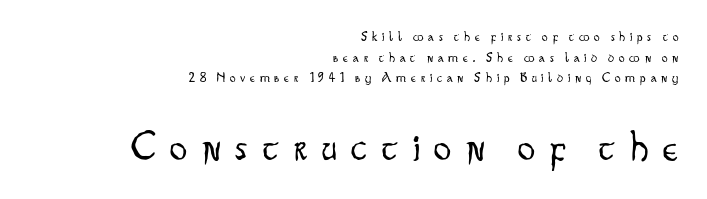
Do the letters lean? They stand straight. No chunkiness to these letters — they're not bold. Compare the two chunks: the lower has the greater cap height. What stands out about the letter spacing? Its width — letters are far apart. Rows of type keep a routine distance in the vertical direction. The rag falls on the left side of this text block.
